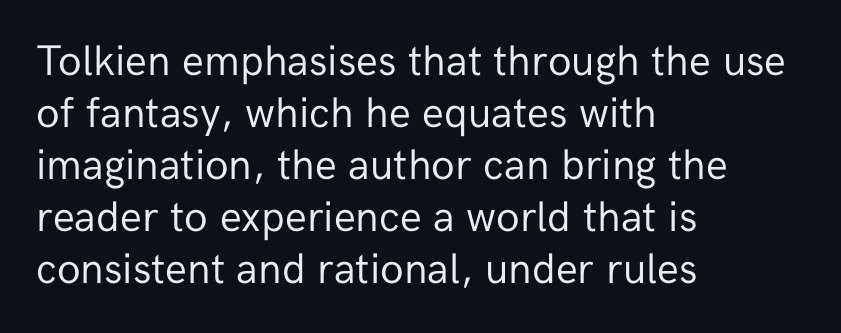
{"serif": "no", "italic": "no", "bold": "no", "weight": "regular", "width": "normal", "stroke_contrast": "low", "x_height": "medium", "monospaced": "no", "underline": "no", "align": "left", "line_spacing_ratio": 1.21, "letter_spacing": "normal", "letter_spacing_em": 0.0, "glyph_px": 43}
